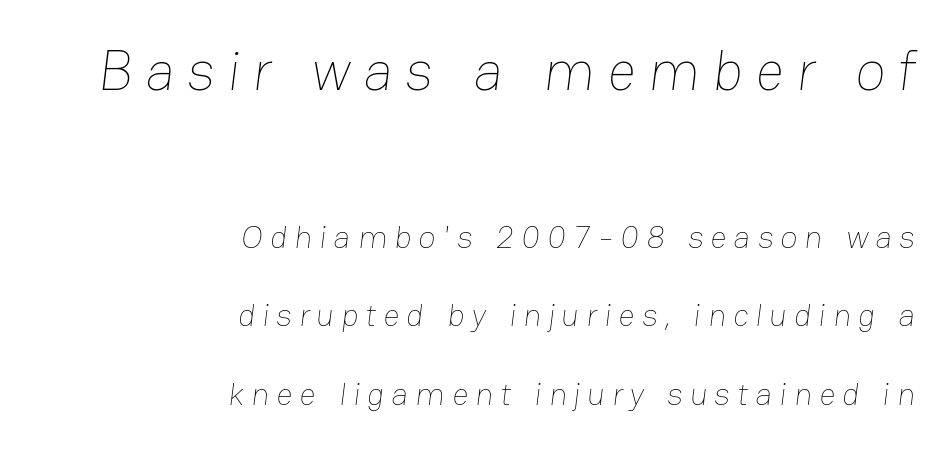
The image shows 56 px thin type; set right-aligned, loose line spacing (2.45x), unusually wide letter spacing (+0.22 em), not underlined; the first (top) block is 1.75x larger; low stroke contrast and a medium x-height.
